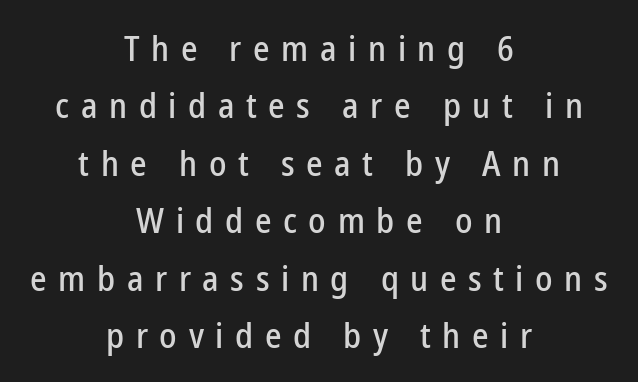
A sans-serif font was chosen for this passage. Quick note: interline space is typical. This sample is center-justified, so both line endings float freely. The letterforms stand isolated, each surrounded by extra space.
